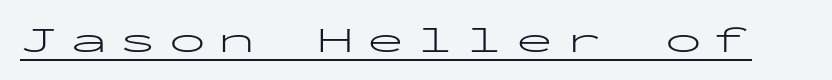
The image shows 37 px light, wide sans-serif type, upright, monospaced; set unusually wide letter spacing (+0.34 em), underlined; low stroke contrast and a medium x-height.
